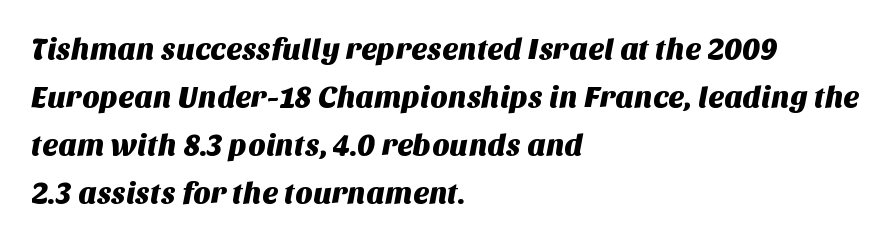
The image shows 30 px sans-serif type; set left-aligned, normal line spacing (1.6x), normal letter spacing, not underlined; medium stroke contrast and a large x-height.
